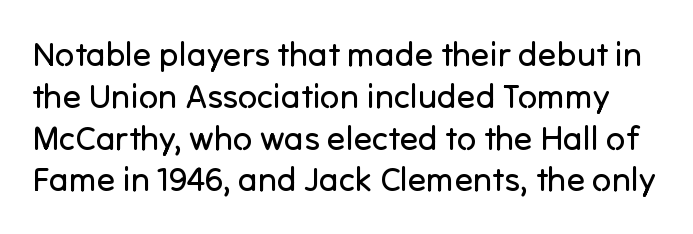
{"serif": "no", "italic": "no", "bold": "no", "weight": "regular", "width": "normal", "stroke_contrast": "low", "x_height": "medium", "monospaced": "no", "underline": "no", "line_spacing_ratio": 1.23, "letter_spacing": "normal", "letter_spacing_em": 0.0, "glyph_px": 34}
